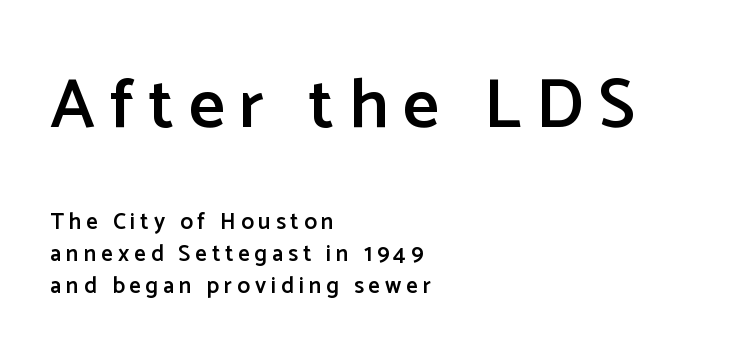
The lettering holds an erect, upright posture throughout. Spacing between characters has been opened up far beyond the box default. Letterform terminals end flat and unadorned throughout the passage. The letters advance in unequal steps, a hallmark of proportional type. Underline: absent.
